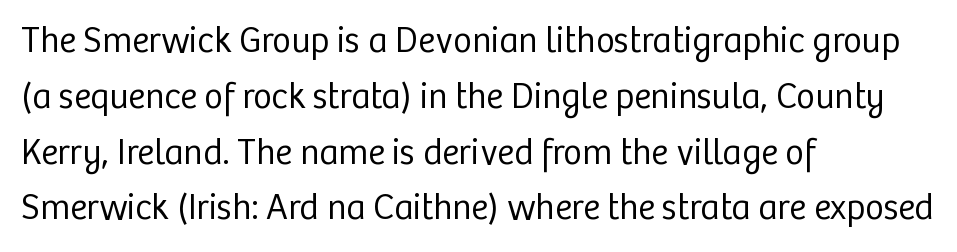
Each row of text sits above clean, open space. Vertically, the passage feels balanced, rows spaced as you'd expect. The letters carry no serifs — their stems end cleanly without finishing strokes. Left-aligned paragraph, ragged on the right. The specimen reads as upright at a glance.
